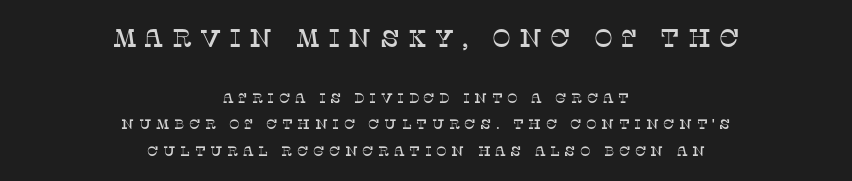
Q: Is the text italic (slanted)? A: No, it is upright.
Q: Is the text underlined? A: No.
Q: How is the paragraph aligned? A: Centered.
Q: Is the spacing between letters normal or unusually wide? A: Unusually wide.
Q: Which block of text is set in a larger size, the first (top) or the second (bottom)? A: The first (top) one.
